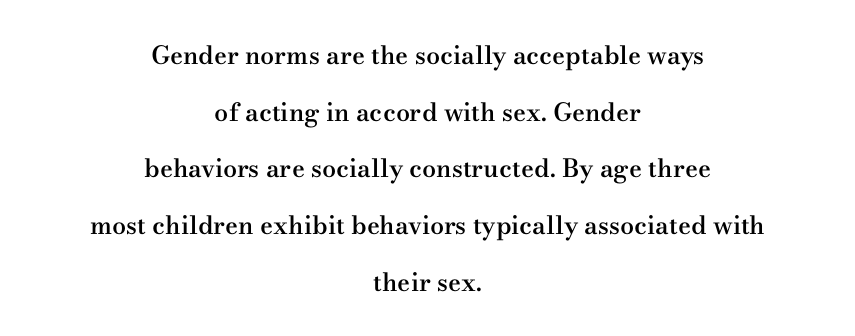
Q: Is the text bold? A: Semi-bold.
Q: Is the text italic (slanted)? A: No, it is upright.
Q: Is the text underlined? A: No.
Q: How is the paragraph aligned? A: Centered.
Q: Is the spacing between letters normal or unusually wide? A: Normal.
Q: Is the spacing between lines tight, normal or loose? A: Loose.
